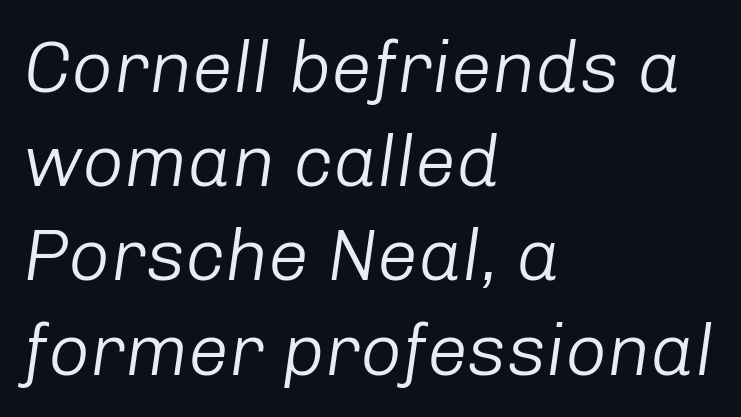
{"italic": "yes", "lean": "right", "slant_degrees": 8, "bold": "no", "weight": "light", "width": "normal", "stroke_contrast": "low", "x_height": "medium", "monospaced": "no", "underline": "no", "align": "left", "line_spacing": "normal", "line_spacing_ratio": 1.29, "letter_spacing": "normal", "letter_spacing_em": 0.0, "glyph_px": 73}
